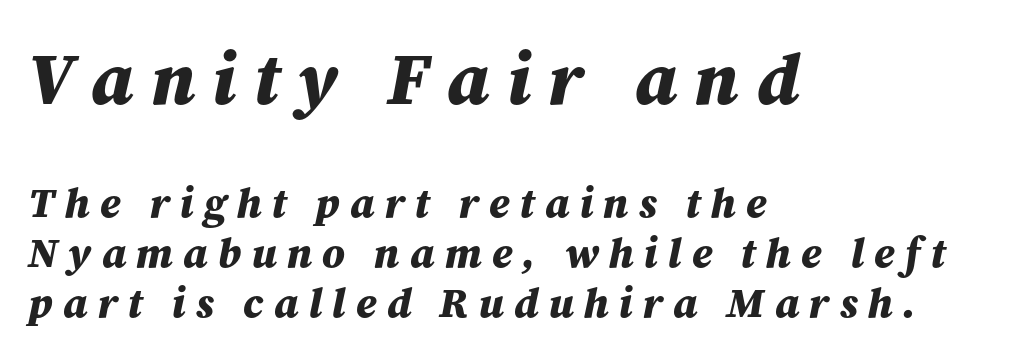
Q: Is the text bold? A: Yes.
Q: Is the text italic (slanted)? A: Yes, it leans right by about 12 degrees.
Q: Is the text underlined? A: No.
Q: How is the paragraph aligned? A: Left-aligned.
Q: Is the spacing between letters normal or unusually wide? A: Unusually wide.
Q: Which block of text is set in a larger size, the first (top) or the second (bottom)? A: The first (top) one.
Q: Width (condensed, normal, or wide)? A: Normal.
Q: Stroke contrast? A: Medium.
Q: x-height? A: Medium.
Q: Monospaced? A: No.
